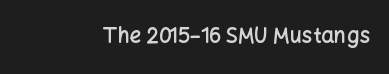
{"italic": "no", "bold": "semi", "underline": "no", "letter_spacing": "normal", "letter_spacing_em": 0.0, "glyph_px": 21}
